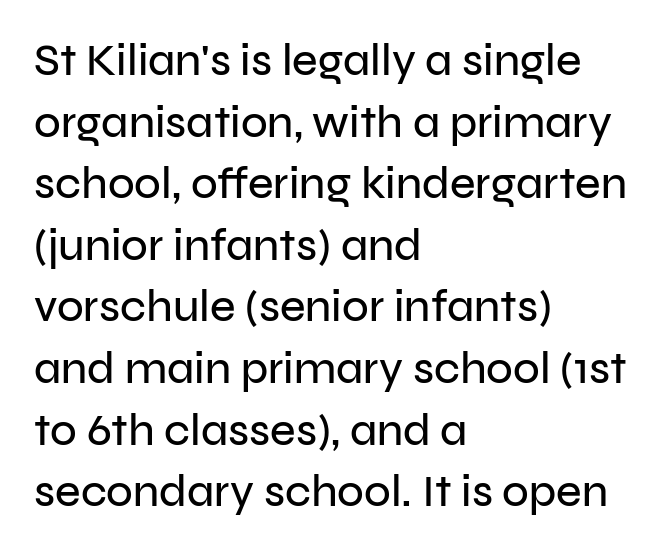
{"serif": "no", "italic": "no", "width": "normal", "stroke_contrast": "low", "x_height": "medium", "monospaced": "no", "underline": "no", "align": "left", "line_spacing": "normal", "line_spacing_ratio": 1.4, "letter_spacing": "normal", "letter_spacing_em": 0.0, "glyph_px": 44}
